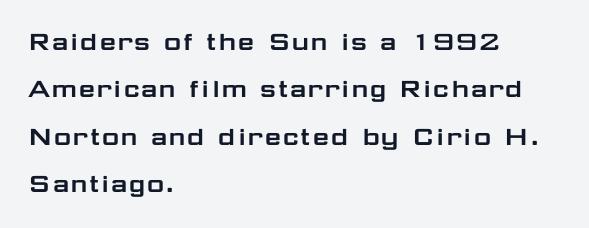
The letters advance in unequal steps, a hallmark of proportional type. The face used here is a sans, in the tradition of grotesques and geometrics. The designer left line spacing at the default. The strip under each line holds only bare page.
